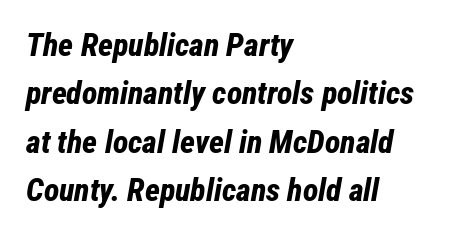
In terms of letterspacing, this is plain default setting. Underlining? Definitely not there. The rendering uses natural spacing where letterforms have individual widths. The passage shown leans; its letterforms are oblique.
